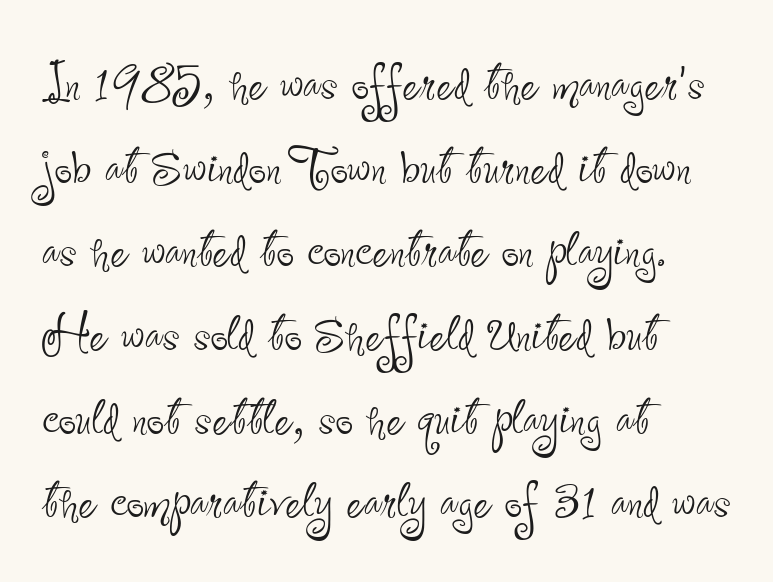
Q: Is the text bold? A: No.
Q: Is the text italic (slanted)? A: Yes.
Q: Is the typeface a serif or a sans-serif typeface? A: Sans-serif.
Q: Is the text underlined? A: No.
Q: How is the paragraph aligned? A: Left-aligned.
Q: Is the spacing between letters normal or unusually wide? A: Normal.
Q: Is the spacing between lines tight, normal or loose? A: Normal.
Q: Width (condensed, normal, or wide)? A: Condensed.
Q: Stroke contrast? A: Low.
Q: x-height? A: Small.
Q: Monospaced? A: No.
